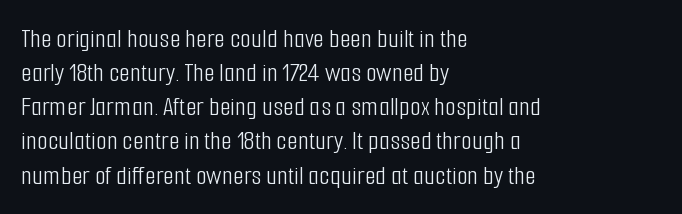
Posture: straight, roman, zero tilt. Descenders hang freely into open space. The face looks like a standard text weight, possibly lighter. A classic flush-left, rag-right setting is used for this passage.
